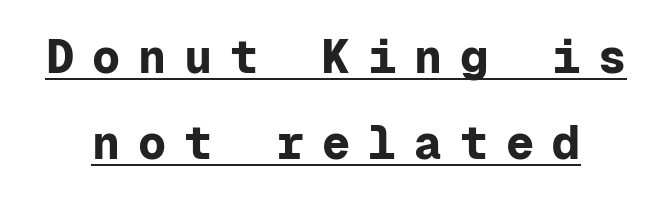
Q: Is the text bold? A: Yes.
Q: Is the text italic (slanted)? A: No, it is upright.
Q: Is the typeface a serif or a sans-serif typeface? A: Sans-serif.
Q: Is the text underlined? A: Yes.
Q: Is the spacing between letters normal or unusually wide? A: Unusually wide.
Q: Width (condensed, normal, or wide)? A: Normal.
Q: Stroke contrast? A: Low.
Q: x-height? A: Medium.
Q: Monospaced? A: Yes.
